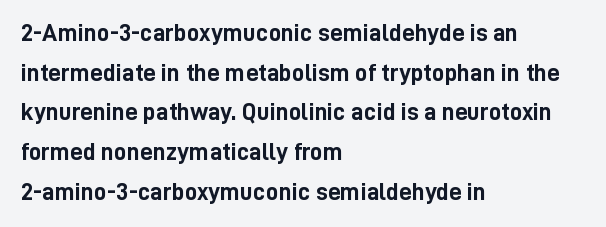
{"italic": "no", "bold": "yes", "underline": "no", "align": "left", "line_spacing": "normal", "line_spacing_ratio": 1.59, "letter_spacing": "normal", "letter_spacing_em": 0.0, "glyph_px": 25}
